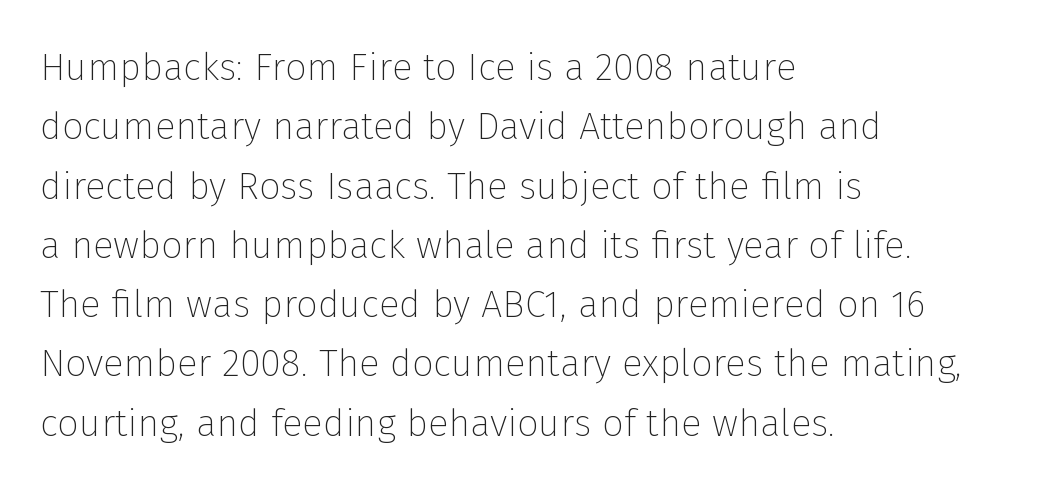
{"serif": "no", "italic": "no", "bold": "no", "weight": "thin", "width": "normal", "stroke_contrast": "low", "x_height": "medium", "monospaced": "no", "underline": "no", "align": "left", "line_spacing": "normal", "line_spacing_ratio": 1.56, "letter_spacing": "normal", "letter_spacing_em": 0.0, "glyph_px": 38}
